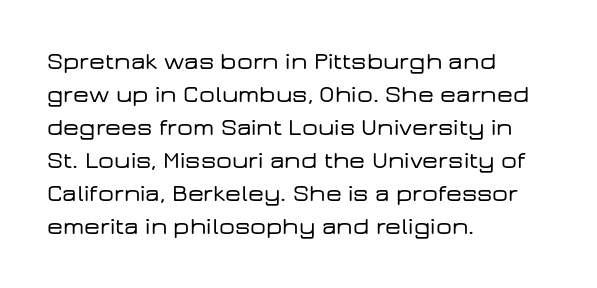
The image shows 25 px text type, upright; set left-aligned, normal line spacing (1.32x), normal letter spacing, not underlined.
